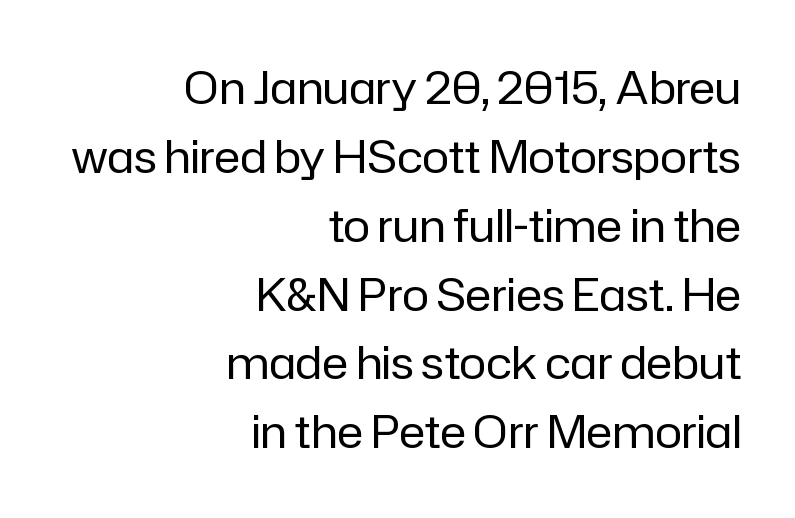
Q: Is the text bold? A: No.
Q: Is the text italic (slanted)? A: No, it is upright.
Q: Is the typeface a serif or a sans-serif typeface? A: Sans-serif.
Q: Is the text underlined? A: No.
Q: How is the paragraph aligned? A: Right-aligned.
Q: Is the spacing between letters normal or unusually wide? A: Normal.
Q: Is the spacing between lines tight, normal or loose? A: Normal.
Q: Width (condensed, normal, or wide)? A: Normal.
Q: Stroke contrast? A: Low.
Q: x-height? A: Medium.
Q: Monospaced? A: No.
